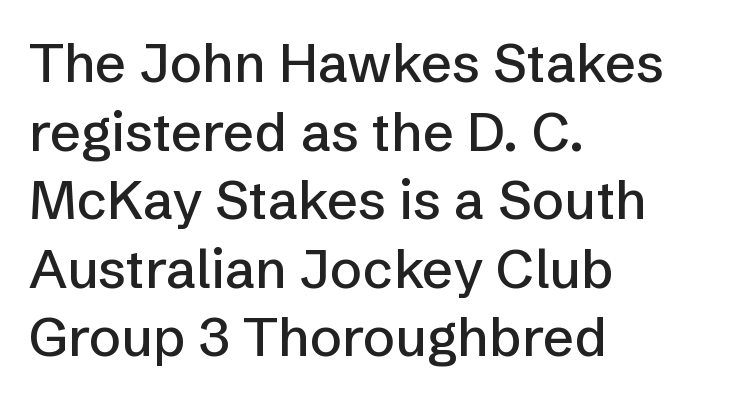
The image shows 54 px sans-serif type, upright; set left-aligned, normal line spacing (1.27x), normal letter spacing, not underlined; low stroke contrast and a medium x-height.
